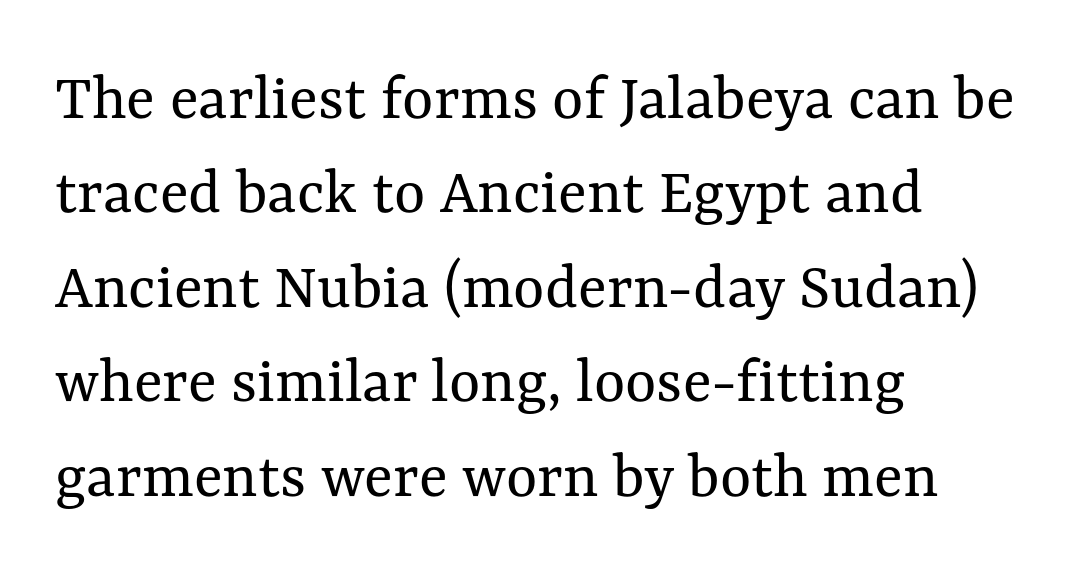
The image shows 67 px regular-weight type, upright; set left-aligned, normal line spacing (1.41x), normal letter spacing, not underlined; medium stroke contrast and a medium x-height.
